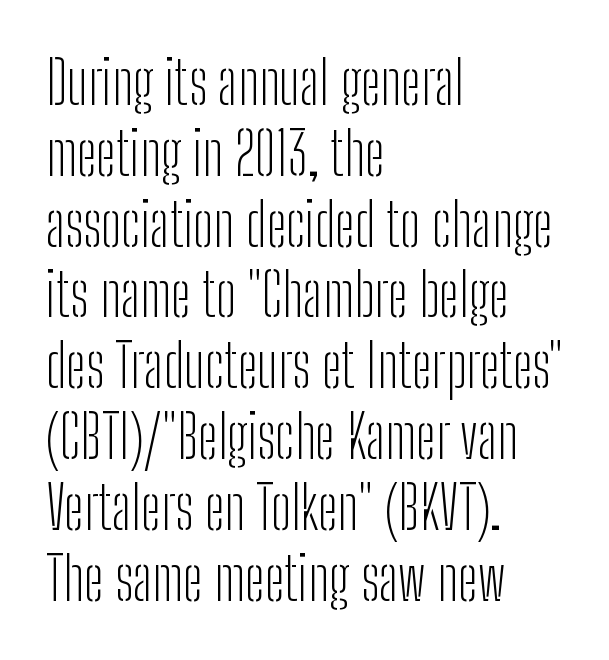
{"serif": "no", "italic": "no", "bold": "no", "weight": "light", "width": "condensed", "stroke_contrast": "low", "x_height": "medium", "monospaced": "no", "underline": "no", "align": "left", "line_spacing_ratio": 1.2, "letter_spacing": "normal", "letter_spacing_em": 0.0, "glyph_px": 59}
